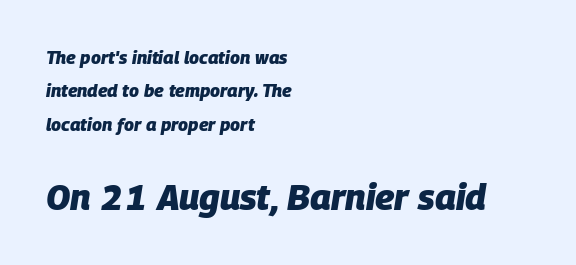
Alignment: flush left. Descender tails drop into unmarked territory. Yep, that's italic — everything's leaning. The horizontal fit of the characters is conventional and even. Varying glyph widths throughout — classic text-font behaviour.
